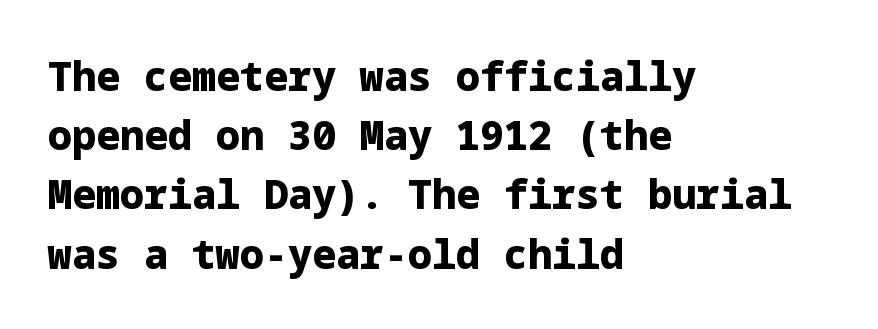
Q: Is the text bold? A: Yes.
Q: Is the text italic (slanted)? A: No, it is upright.
Q: Is the typeface a serif or a sans-serif typeface? A: Sans-serif.
Q: Is the text underlined? A: No.
Q: How is the paragraph aligned? A: Left-aligned.
Q: Is the spacing between letters normal or unusually wide? A: Normal.
Q: Is the spacing between lines tight, normal or loose? A: Normal.
Q: Width (condensed, normal, or wide)? A: Normal.
Q: Stroke contrast? A: Low.
Q: x-height? A: Medium.
